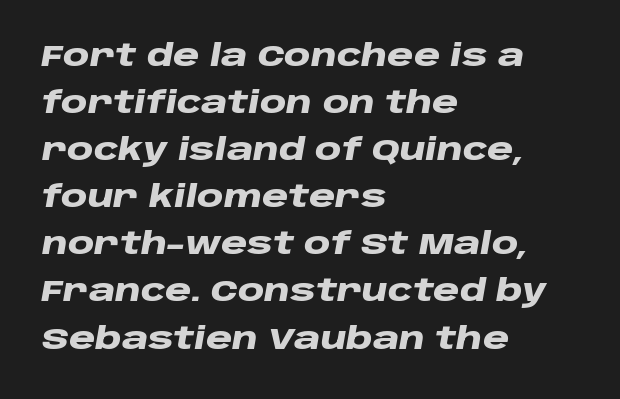
Q: Is the text bold? A: Yes.
Q: Is the text italic (slanted)? A: Yes, it leans right by about 10 degrees.
Q: Is the text underlined? A: No.
Q: How is the paragraph aligned? A: Left-aligned.
Q: Is the spacing between letters normal or unusually wide? A: Normal.
Q: Is the spacing between lines tight, normal or loose? A: Normal.
Q: Width (condensed, normal, or wide)? A: Wide.
Q: Stroke contrast? A: Low.
Q: x-height? A: Large.
Q: Monospaced? A: No.
